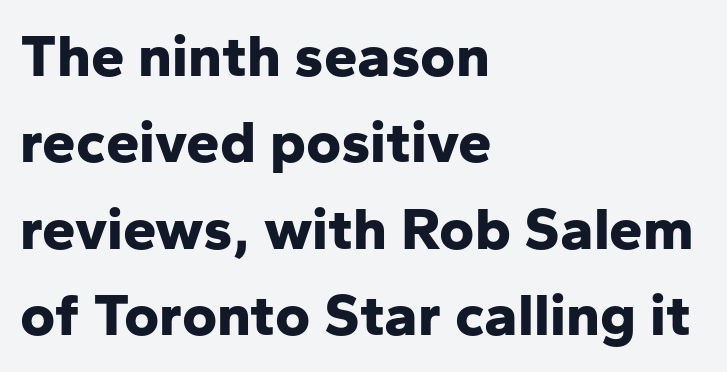
Q: Is the text bold? A: Yes.
Q: Is the text italic (slanted)? A: No, it is upright.
Q: Is the typeface a serif or a sans-serif typeface? A: Sans-serif.
Q: Is the text underlined? A: No.
Q: How is the paragraph aligned? A: Left-aligned.
Q: Is the spacing between letters normal or unusually wide? A: Normal.
Q: Is the spacing between lines tight, normal or loose? A: Normal.
Q: Width (condensed, normal, or wide)? A: Normal.
Q: Stroke contrast? A: Low.
Q: x-height? A: Medium.
Q: Monospaced? A: No.
